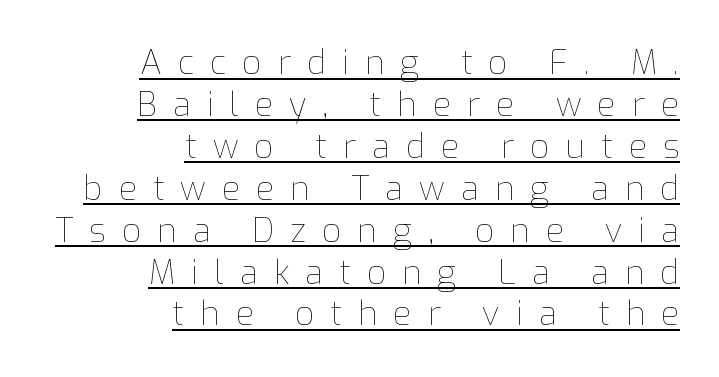
{"italic": "no", "bold": "no", "weight": "thin", "width": "normal", "stroke_contrast": "low", "x_height": "medium", "monospaced": "no", "underline": "yes", "align": "right", "line_spacing": "normal", "line_spacing_ratio": 1.27, "letter_spacing": "wide", "letter_spacing_em": 0.49, "glyph_px": 33}
